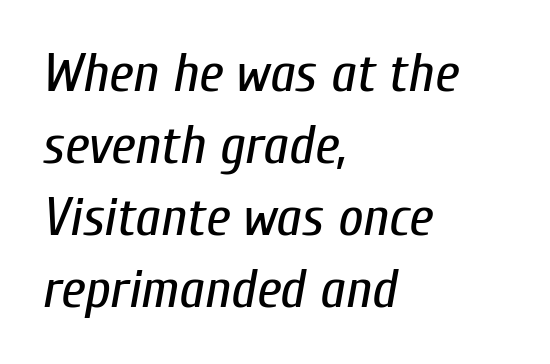
Notice how the passage keeps a crisp vertical edge on the left only. Does extra space separate the letters? No, they use regular spacing. Tall strokes in this sample are angled rather than plumb. Spacing verdict: proportional, widths tailored to each character. Check the space under the baseline: it is left empty.
